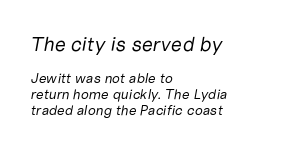
The paragraph shown leans on its left margin. Lines of text with bare space underneath. Compare the two chunks: the upper has the greater cap height. The specimen reads as italic at a glance. Counters stay open thanks to moderate or lighter strokes. The rendering keeps characters at their native spacing.
